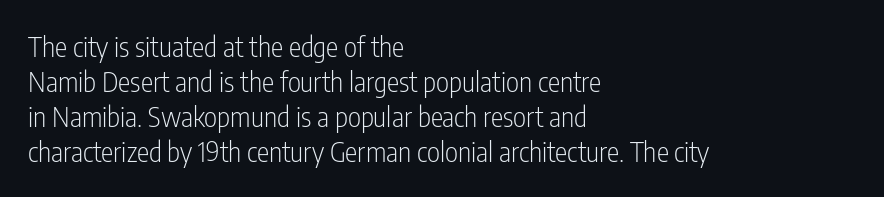
Q: Is the text bold? A: No.
Q: Is the text italic (slanted)? A: No, it is upright.
Q: Is the typeface a serif or a sans-serif typeface? A: Sans-serif.
Q: Is the text underlined? A: No.
Q: How is the paragraph aligned? A: Left-aligned.
Q: Is the spacing between letters normal or unusually wide? A: Normal.
Q: Is the spacing between lines tight, normal or loose? A: Normal.
Q: Width (condensed, normal, or wide)? A: Condensed.
Q: Stroke contrast? A: Low.
Q: x-height? A: Medium.
Q: Monospaced? A: No.
